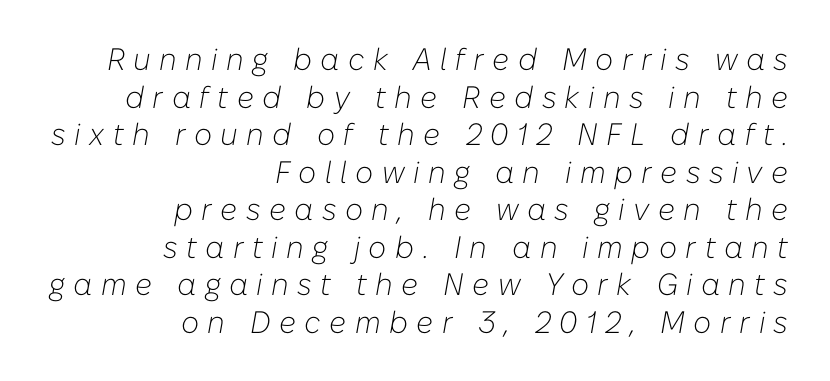
{"italic": "yes", "lean": "right", "slant_degrees": 10, "bold": "no", "weight": "light", "width": "normal", "stroke_contrast": "low", "x_height": "medium", "monospaced": "no", "underline": "no", "align": "right", "line_spacing_ratio": 1.21, "letter_spacing": "wide", "letter_spacing_em": 0.27, "glyph_px": 31}
